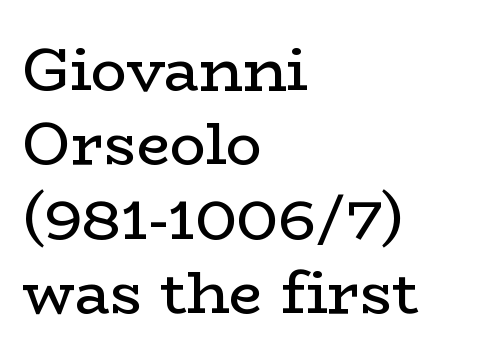
The image shows 60 px regular-weight, wide serif type, upright; set left-aligned, line spacing 1.24x, normal letter spacing, not underlined; low stroke contrast and a medium x-height.
